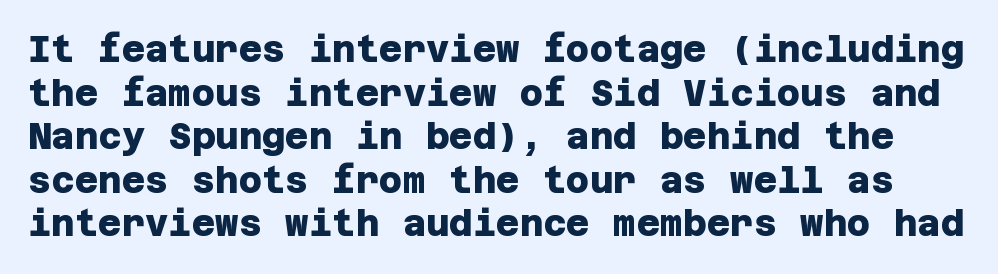
{"serif": "no", "bold": "yes", "weight": "heavy", "width": "normal", "stroke_contrast": "low", "x_height": "large", "underline": "no", "line_spacing_ratio": 1.21, "letter_spacing": "normal", "letter_spacing_em": 0.0, "glyph_px": 36}
